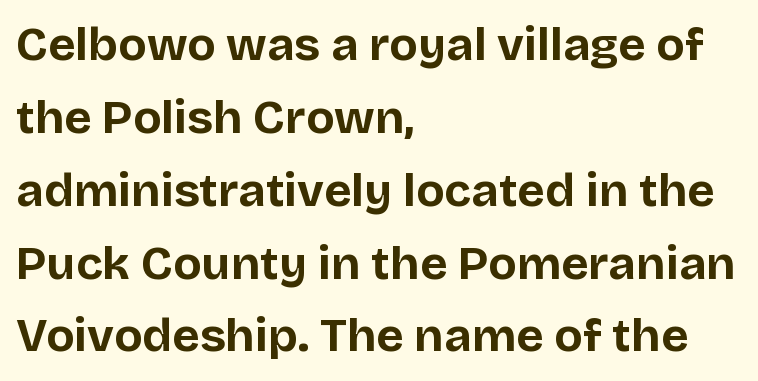
{"serif": "no", "italic": "no", "bold": "yes", "weight": "bold", "width": "normal", "stroke_contrast": "low", "x_height": "large", "monospaced": "no", "underline": "no", "align": "left", "line_spacing": "normal", "line_spacing_ratio": 1.55, "letter_spacing": "normal", "letter_spacing_em": 0.0, "glyph_px": 47}
